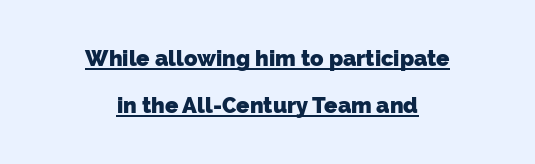
Between one letter and the next there's only the usual sliver of space. Decoration check: the copy is underlined. Set as a true bold cut, around the 700 mark. The vertical gap from one line to the next is large. Every row of glyphs is offset so its center matches the block's center.
